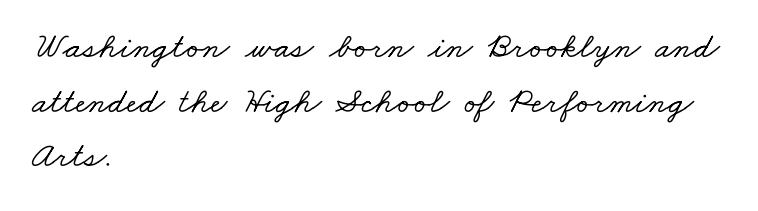
To sum up the face: it has serifs. One glance says typical: line gaps are just what's usual. The face used here is proportionally spaced, like ordinary book or web type. The lines in this sample share a left origin and differ only in where they stop. Here the glyphs are tracked normally, forming tight word shapes. Bare-footed words on every line.
